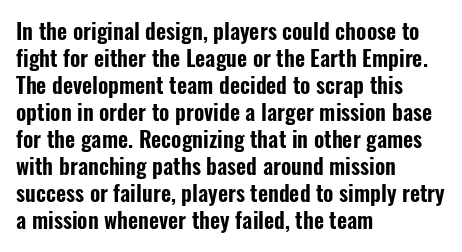
Q: Is the text italic (slanted)? A: No, it is upright.
Q: Is the text underlined? A: No.
Q: How is the paragraph aligned? A: Left-aligned.
Q: Is the spacing between letters normal or unusually wide? A: Normal.
